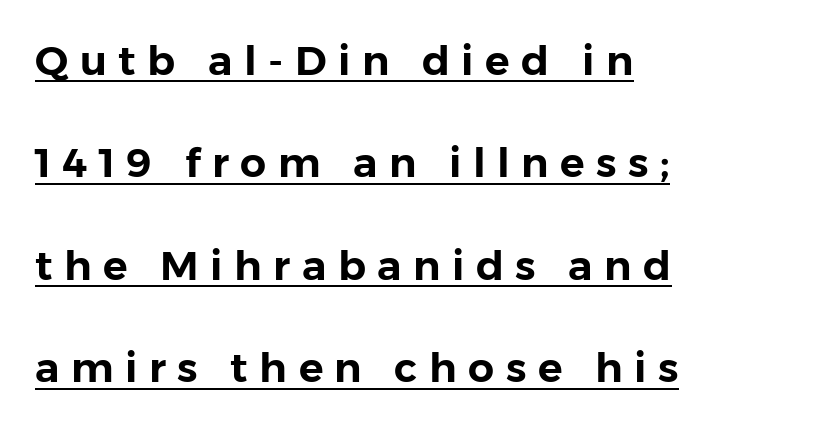
{"serif": "no", "italic": "no", "width": "normal", "stroke_contrast": "low", "x_height": "medium", "monospaced": "no", "underline": "yes", "align": "left", "line_spacing": "loose", "line_spacing_ratio": 2.5, "letter_spacing": "wide", "letter_spacing_em": 0.28, "glyph_px": 41}
